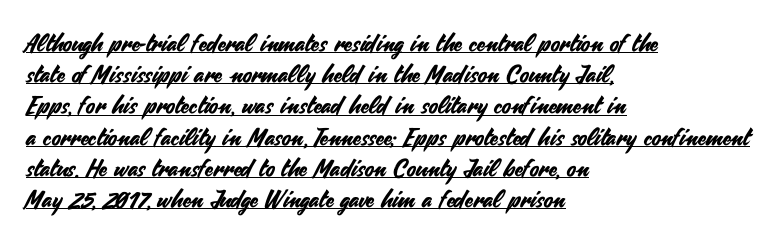
Q: Is the text italic (slanted)? A: Yes.
Q: Is the text underlined? A: Yes.
Q: How is the paragraph aligned? A: Left-aligned.
Q: Is the spacing between letters normal or unusually wide? A: Normal.
Q: Is the spacing between lines tight, normal or loose? A: Normal.
